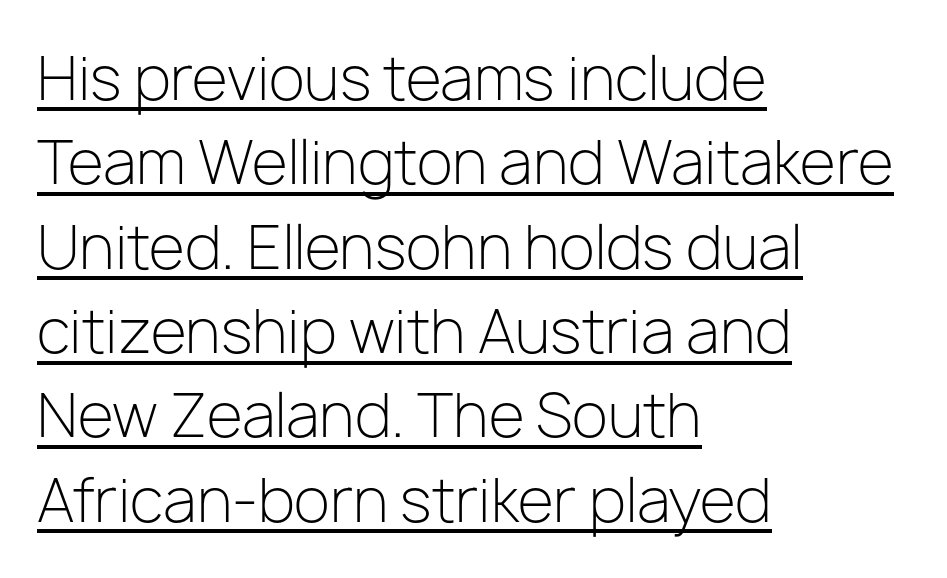
{"serif": "no", "italic": "no", "bold": "no", "weight": "light", "width": "normal", "stroke_contrast": "low", "x_height": "medium", "monospaced": "no", "underline": "yes", "align": "left", "line_spacing": "normal", "line_spacing_ratio": 1.43, "letter_spacing": "normal", "letter_spacing_em": 0.0, "glyph_px": 59}
